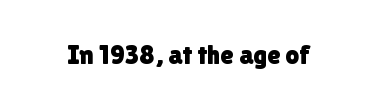
This rendering leaves character spacing at its baseline value. Has an underline been added? It has not. No italicization has been applied; the sample stays upright.
